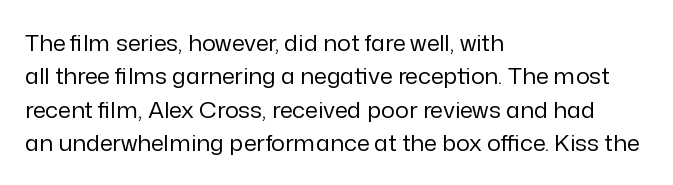
Q: Is the text bold? A: No.
Q: Is the text italic (slanted)? A: No, it is upright.
Q: Is the text underlined? A: No.
Q: How is the paragraph aligned? A: Left-aligned.
Q: Is the spacing between letters normal or unusually wide? A: Normal.
Q: Is the spacing between lines tight, normal or loose? A: Normal.
